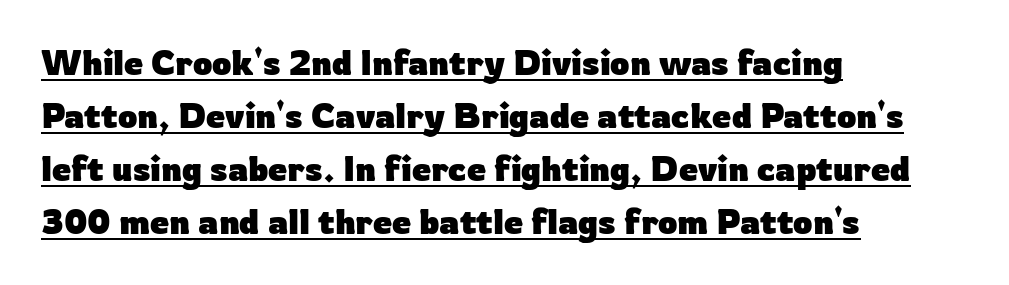
{"serif": "no", "italic": "no", "bold": "yes", "weight": "heavy", "width": "normal", "stroke_contrast": "low", "x_height": "medium", "monospaced": "no", "underline": "yes", "align": "left", "line_spacing": "normal", "line_spacing_ratio": 1.56, "letter_spacing": "normal", "letter_spacing_em": 0.0, "glyph_px": 34}
